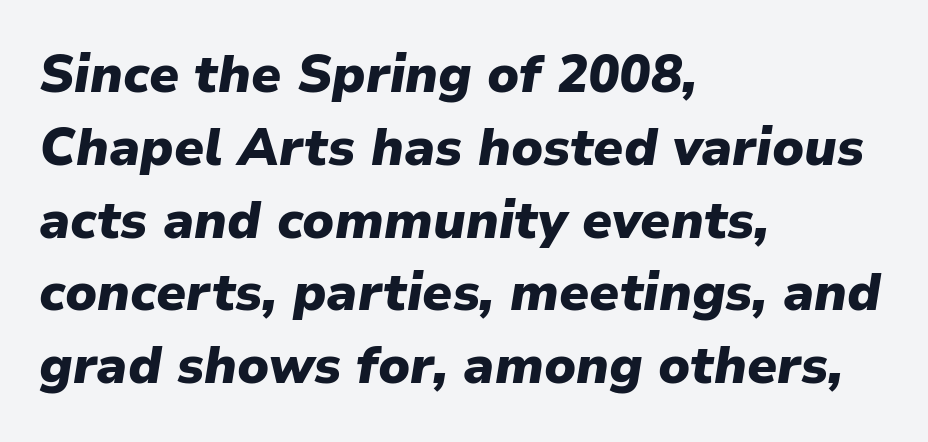
Characters follow at the spacing the type designer built in. This sample is left-justified, so line endings fall wherever the words run out. Yep, that's italic — everything's leaning. Quick note: interline space is typical. Do the characters align in a grid? No, the font is proportional. Just letters on the line, the space beneath them empty.
